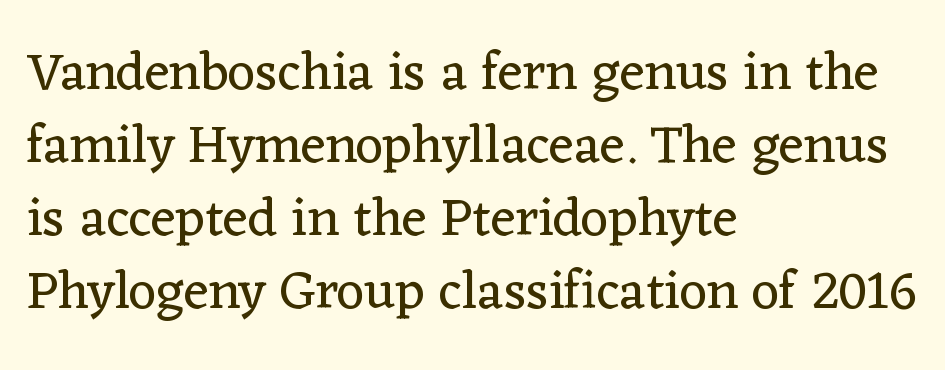
The image shows 54 px regular-weight serif type, upright; set left-aligned, normal line spacing (1.35x), normal letter spacing, not underlined; low stroke contrast and a medium x-height.
